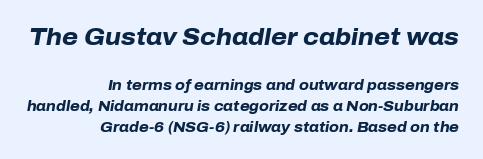
Compared with ordinary roman type, these characters are visibly tilted. Size hierarchy here favors the leading block over the trailing one. The lines sit at an ordinary, default distance from one another. The paragraph has a hard right edge and a soft left edge. The zone under the glyphs is completely vacant.
